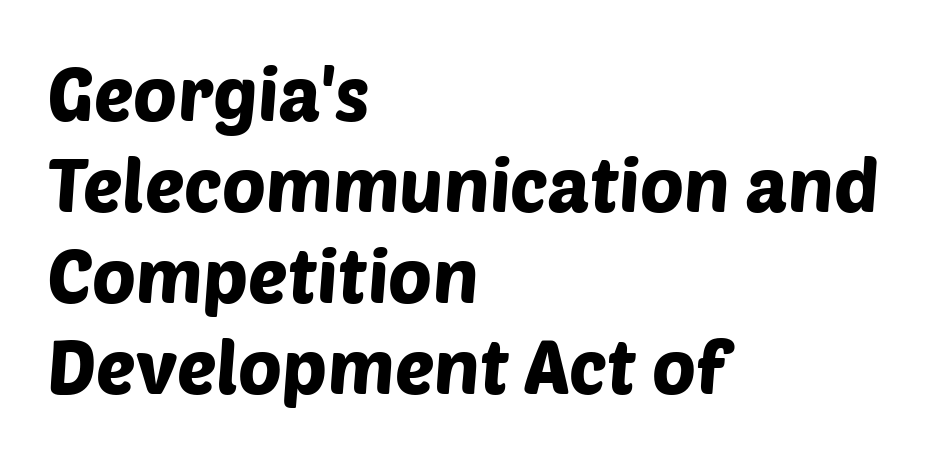
A student would call this left alignment; a typographer would say flush left, rag right. Regarding serifs, this sample does without them. The space directly below the letters is spotless. You could not count columns in this text — the font is proportionally spaced.
